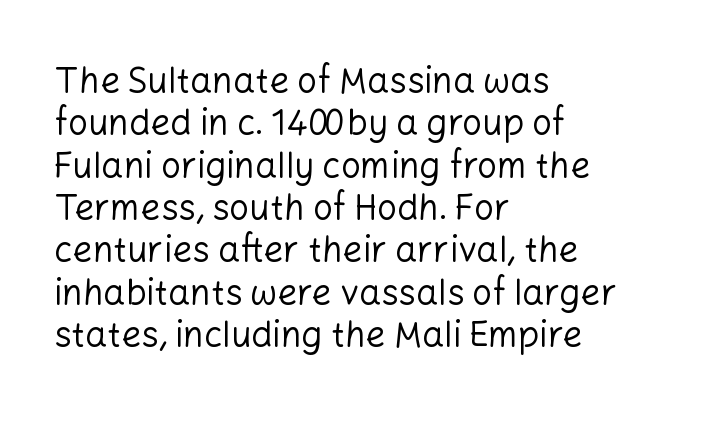
The image shows 35 px regular-weight sans-serif type, upright; set left-aligned, line spacing 1.21x, normal letter spacing, not underlined; low stroke contrast and a medium x-height.
